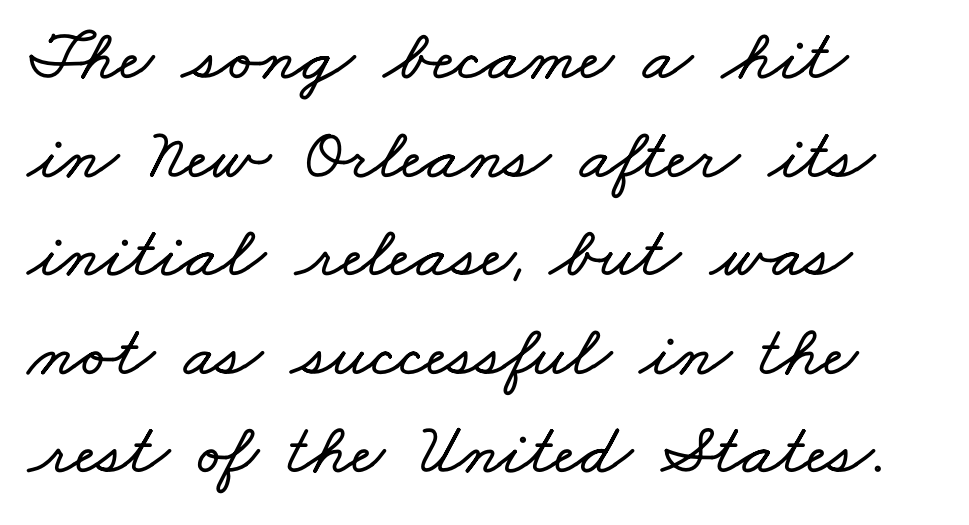
{"width": "wide", "stroke_contrast": "low", "x_height": "small", "monospaced": "no", "underline": "no", "align": "left", "line_spacing": "normal", "line_spacing_ratio": 1.35, "letter_spacing": "normal", "letter_spacing_em": 0.0, "glyph_px": 73}
